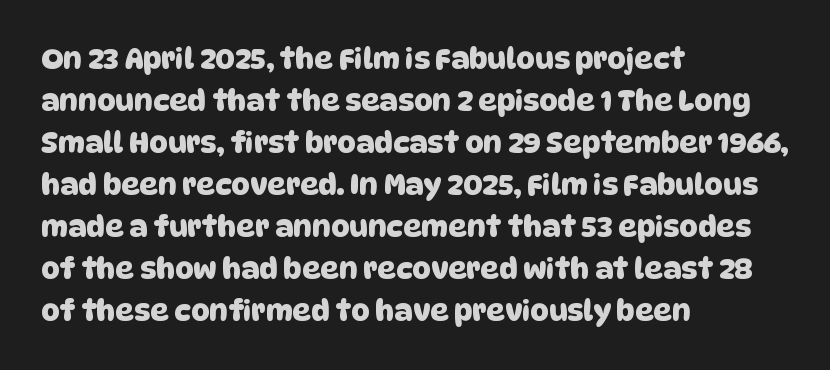
{"serif": "no", "width": "normal", "stroke_contrast": "low", "x_height": "large", "monospaced": "no", "underline": "no", "align": "left", "line_spacing": "normal", "line_spacing_ratio": 1.45, "letter_spacing": "normal", "letter_spacing_em": 0.0, "glyph_px": 29}
